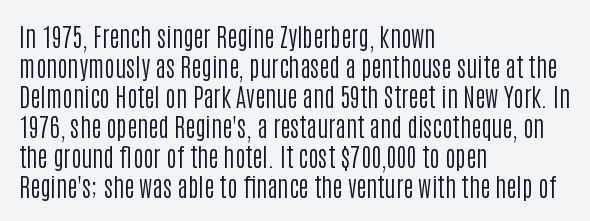
Q: Is the text bold? A: No.
Q: Is the text italic (slanted)? A: No, it is upright.
Q: Is the text underlined? A: No.
Q: How is the paragraph aligned? A: Left-aligned.
Q: Is the spacing between letters normal or unusually wide? A: Normal.
